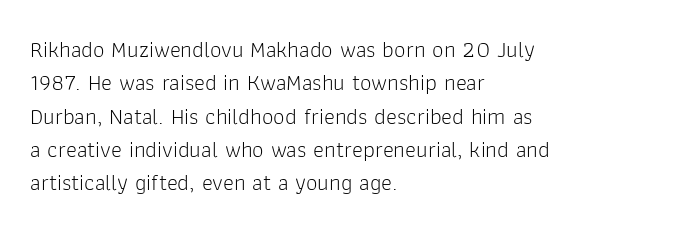
{"italic": "no", "bold": "no", "underline": "no", "align": "left", "line_spacing": "normal", "line_spacing_ratio": 1.45, "letter_spacing": "normal", "letter_spacing_em": 0.0, "glyph_px": 23}
